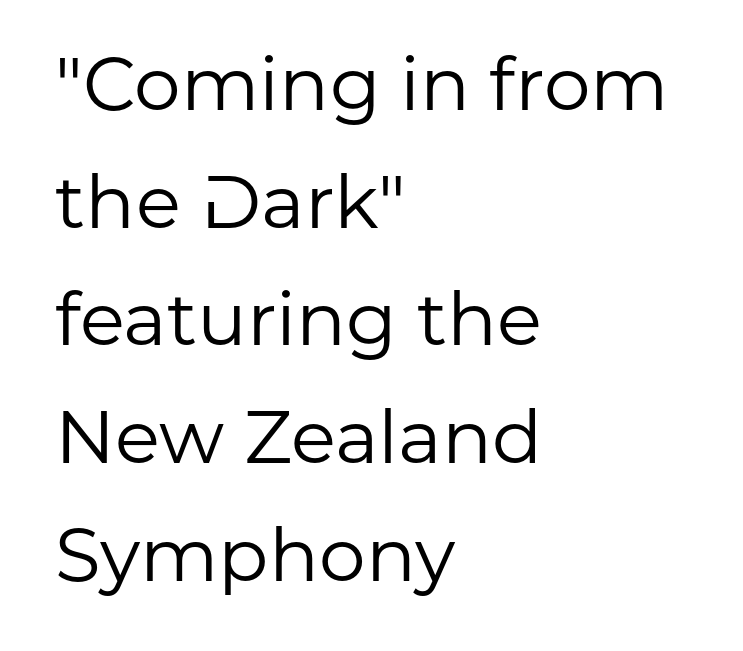
{"serif": "no", "italic": "no", "bold": "no", "weight": "regular", "width": "normal", "stroke_contrast": "low", "x_height": "medium", "monospaced": "no", "underline": "no", "align": "left", "line_spacing": "normal", "line_spacing_ratio": 1.59, "letter_spacing": "normal", "letter_spacing_em": 0.0, "glyph_px": 74}
